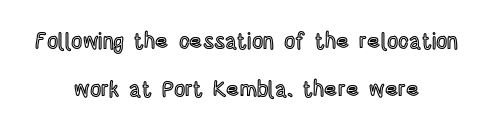
The image shows 22 px text type, upright; set centered, loose line spacing (2.19x), normal letter spacing, not underlined.
